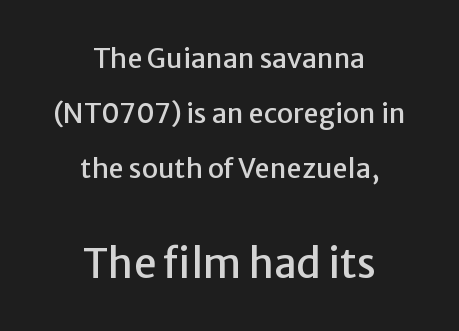
Q: Is the text italic (slanted)? A: No, it is upright.
Q: Is the typeface a serif or a sans-serif typeface? A: Sans-serif.
Q: Is the text underlined? A: No.
Q: How is the paragraph aligned? A: Centered.
Q: Is the spacing between letters normal or unusually wide? A: Normal.
Q: Is the spacing between lines tight, normal or loose? A: Loose.
Q: Which block of text is set in a larger size, the first (top) or the second (bottom)? A: The second (bottom) one.
Q: Width (condensed, normal, or wide)? A: Normal.
Q: Stroke contrast? A: Low.
Q: x-height? A: Medium.
Q: Monospaced? A: No.
